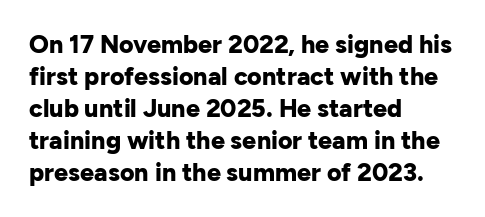
{"italic": "no", "bold": "yes", "underline": "no", "align": "left", "line_spacing": "normal", "line_spacing_ratio": 1.28, "letter_spacing": "normal", "letter_spacing_em": 0.0, "glyph_px": 25}
